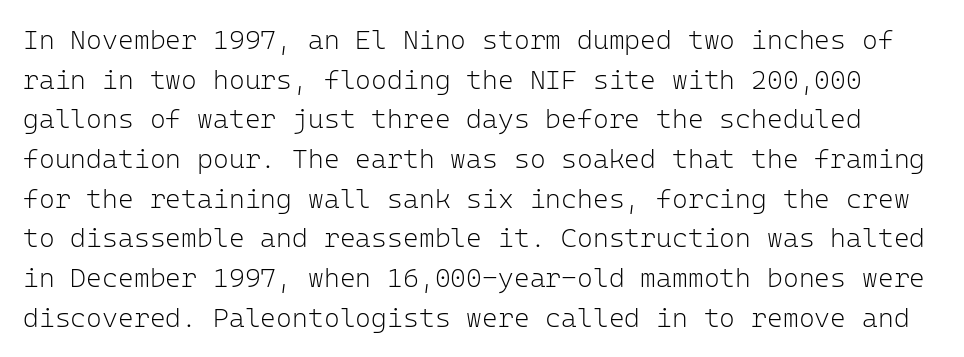
The image shows 27 px text type, upright; set normal line spacing (1.47x), normal letter spacing, not underlined.
